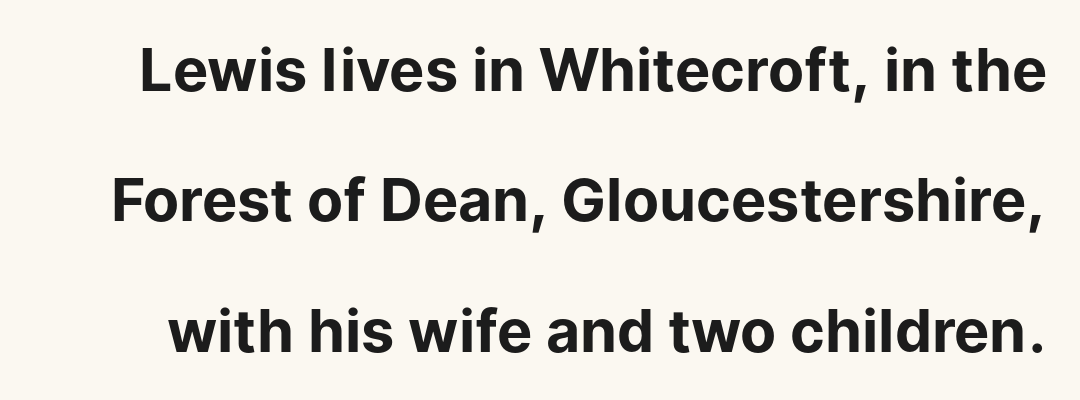
Decoration check: the copy has no underline. Designer's note — italics off, roman on. Character widths vary here, with narrow letters taking less room than wide ones. Emphasis by weight is at full strength: bold.
